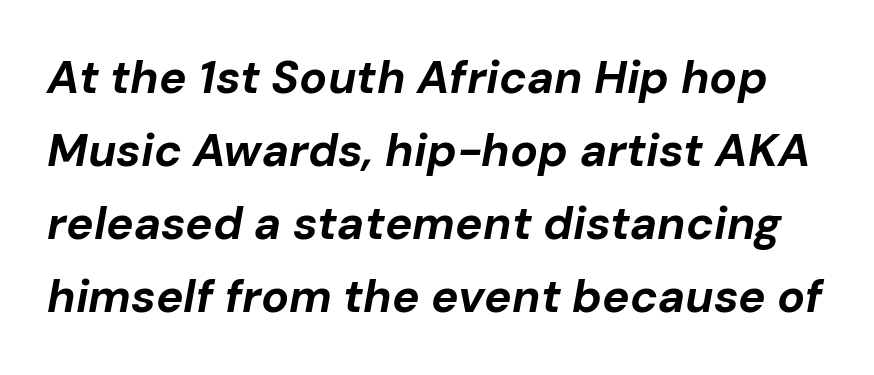
Q: Is the text bold? A: Yes.
Q: Is the text italic (slanted)? A: Yes, it leans right by about 10 degrees.
Q: Is the text underlined? A: No.
Q: Is the spacing between letters normal or unusually wide? A: Normal.
Q: Is the spacing between lines tight, normal or loose? A: Normal.
Q: Width (condensed, normal, or wide)? A: Normal.
Q: Stroke contrast? A: Low.
Q: x-height? A: Medium.
Q: Monospaced? A: No.
